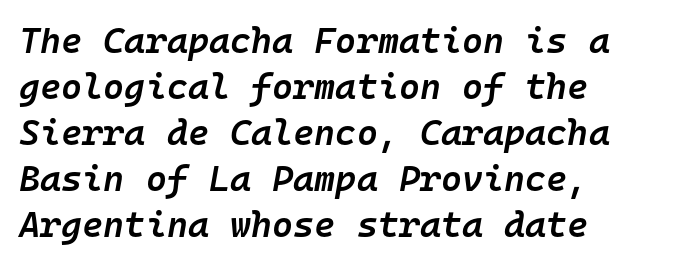
The specimen omits any rule beneath the text block's lines. Weight: semibold (demi). Each letter, wide or thin by design, is forced into the same width here. The lines are quadded left. The rows are spaced the way most documents space them. Slanted lettering throughout.
